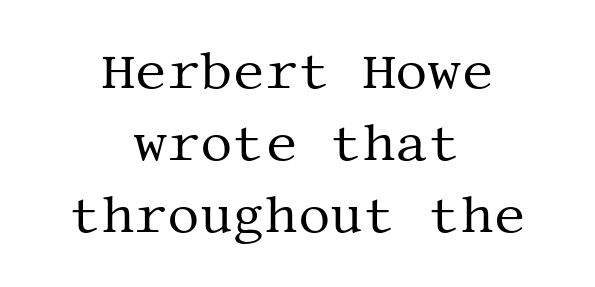
The rendering positions every line midway between the sides. The type sits square on the baseline with zero lean. Reading down the column, the eye jumps a familiar distance to each next line. Type without underlining. The type family on display is of the serif kind. Vertical stems look standard width or narrower in stroke.
